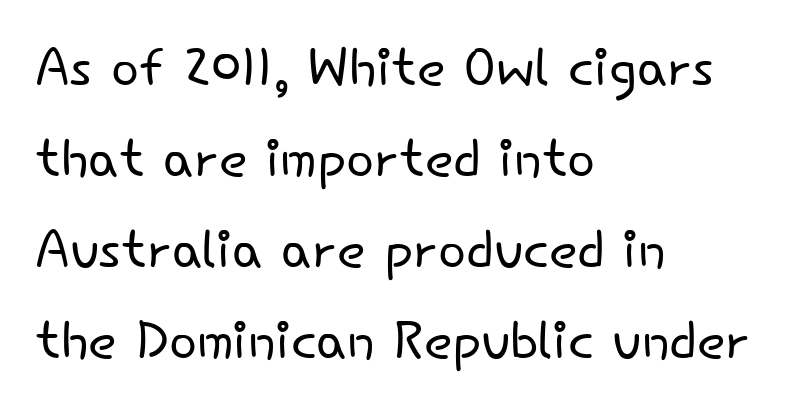
The image shows 74 px light sans-serif type, upright; set left-aligned, line spacing 1.23x, normal letter spacing, not underlined; low stroke contrast and a small x-height.
